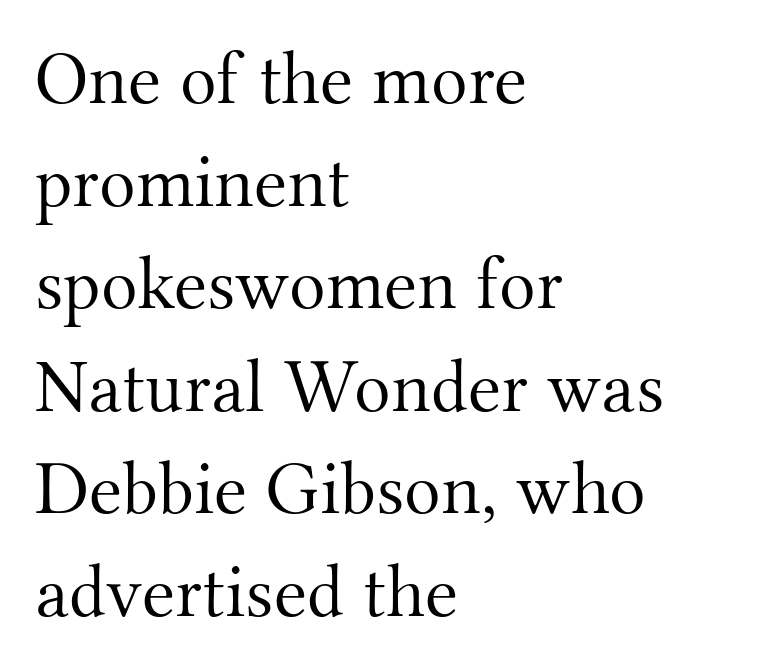
{"serif": "yes", "italic": "no", "bold": "no", "weight": "light", "width": "normal", "stroke_contrast": "medium", "x_height": "small", "monospaced": "no", "underline": "no", "align": "left", "line_spacing": "normal", "line_spacing_ratio": 1.35, "letter_spacing": "normal", "letter_spacing_em": 0.0, "glyph_px": 76}
